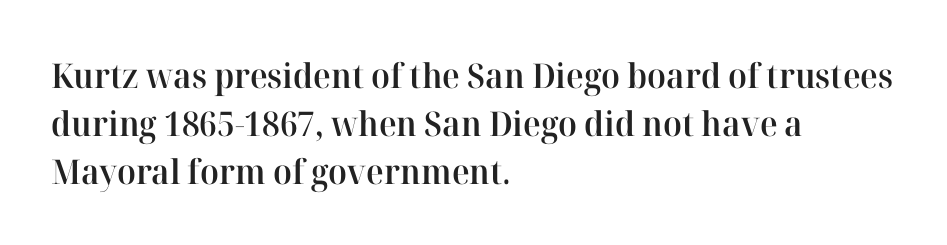
{"serif": "yes", "italic": "no", "bold": "semi", "weight": "semibold", "width": "normal", "stroke_contrast": "high", "x_height": "medium", "monospaced": "no", "underline": "no", "align": "left", "line_spacing": "normal", "line_spacing_ratio": 1.41, "letter_spacing": "normal", "letter_spacing_em": 0.0, "glyph_px": 34}
